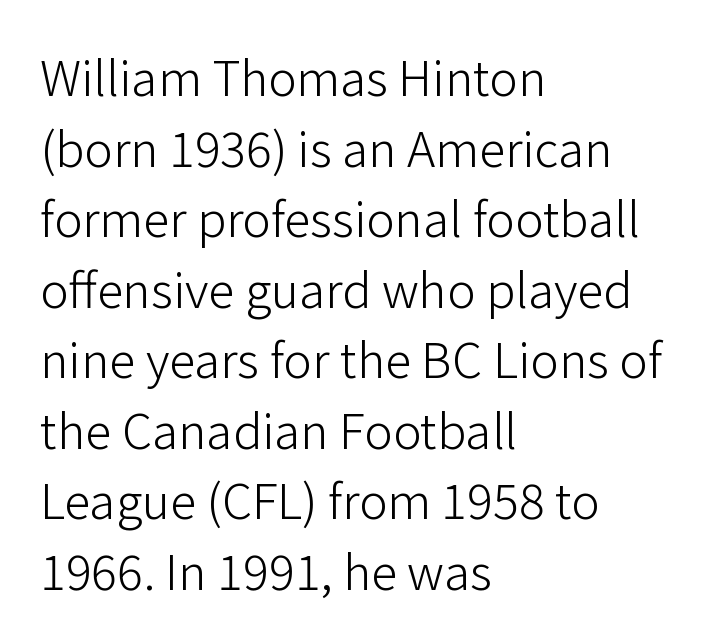
Q: Is the text bold? A: No.
Q: Is the text italic (slanted)? A: No, it is upright.
Q: Is the typeface a serif or a sans-serif typeface? A: Sans-serif.
Q: Is the text underlined? A: No.
Q: How is the paragraph aligned? A: Left-aligned.
Q: Is the spacing between letters normal or unusually wide? A: Normal.
Q: Is the spacing between lines tight, normal or loose? A: Normal.
Q: Width (condensed, normal, or wide)? A: Normal.
Q: Stroke contrast? A: Low.
Q: x-height? A: Medium.
Q: Monospaced? A: No.
